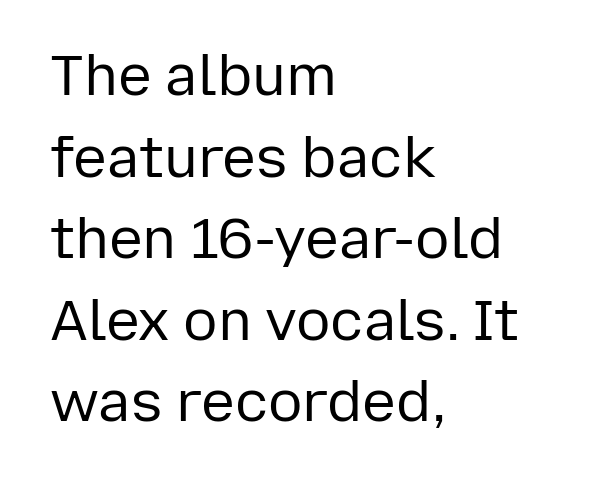
{"serif": "no", "italic": "no", "bold": "no", "weight": "regular", "width": "normal", "stroke_contrast": "low", "x_height": "medium", "monospaced": "no", "underline": "no", "align": "left", "line_spacing": "normal", "line_spacing_ratio": 1.43, "letter_spacing": "normal", "letter_spacing_em": 0.0, "glyph_px": 57}
